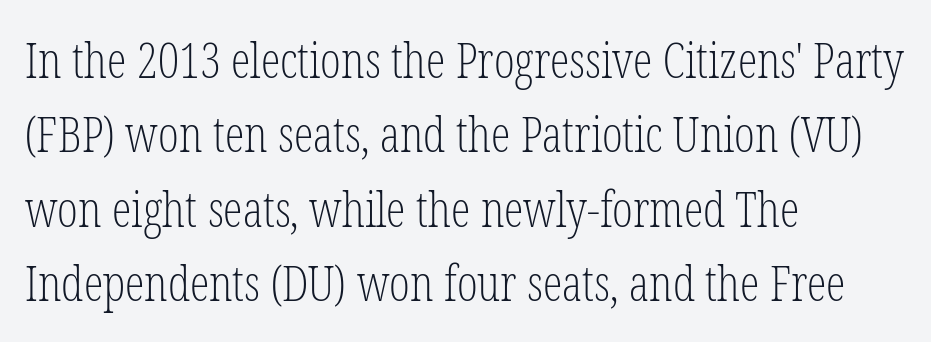
{"serif": "yes", "italic": "no", "bold": "no", "weight": "light", "width": "condensed", "stroke_contrast": "low", "x_height": "medium", "monospaced": "no", "underline": "no", "align": "left", "line_spacing": "normal", "line_spacing_ratio": 1.52, "letter_spacing": "normal", "letter_spacing_em": 0.0, "glyph_px": 49}
